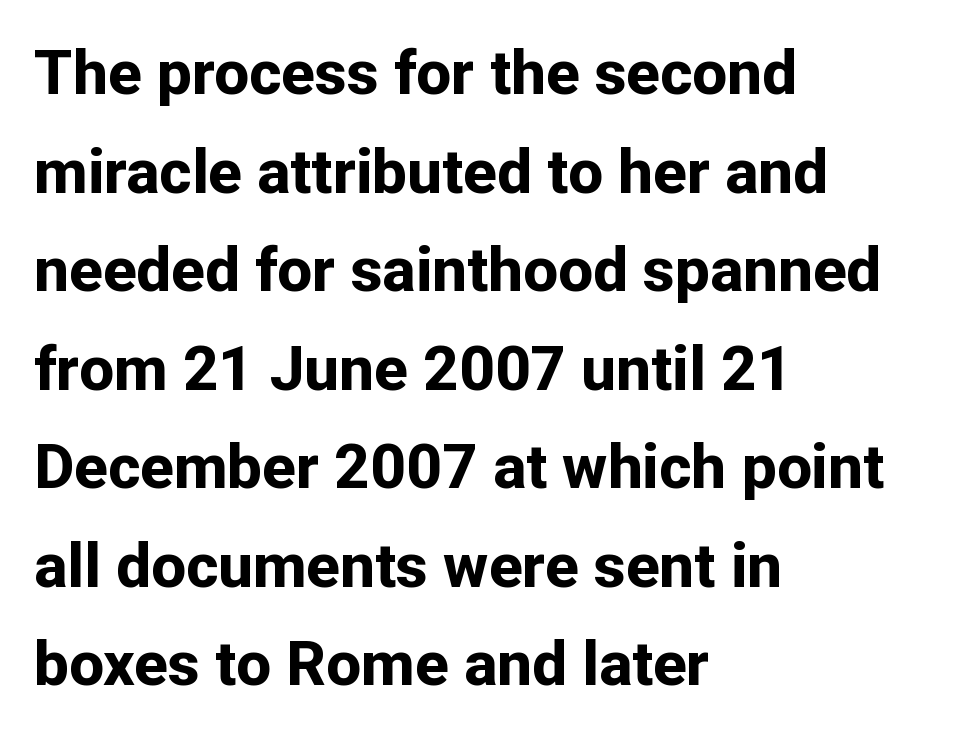
The image shows 62 px bold sans-serif type, upright; set left-aligned, normal line spacing (1.59x), normal letter spacing, not underlined; low stroke contrast and a medium x-height.
